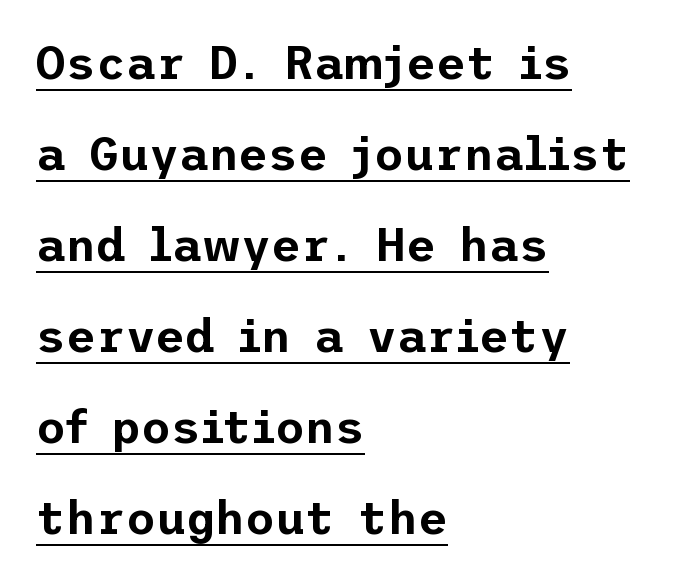
The image shows 46 px sans-serif type, upright; set left-aligned, loose line spacing (1.98x), normal letter spacing, underlined; low stroke contrast and a medium x-height.
